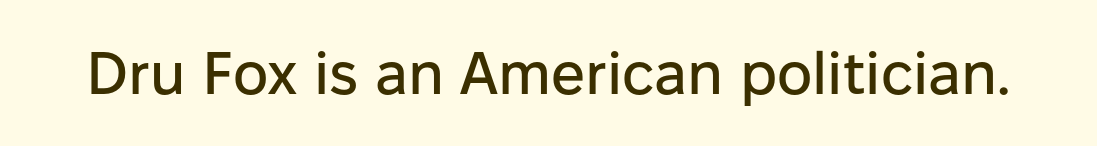
The tracking reads as untouched default to a designer's eye. What kind of face is this? One without serifs — a sans. In terms of posture, this sample is upright. Rule under the text: the space is simply empty. You could not count columns in this text — the font is proportionally spaced.
